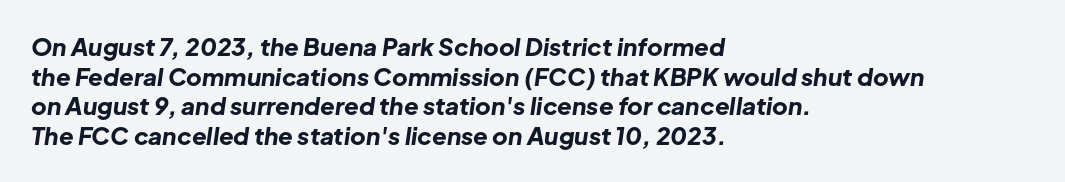
{"italic": "yes", "lean": "right", "slant_degrees": 8, "bold": "yes", "underline": "no", "align": "left", "line_spacing_ratio": 1.23, "letter_spacing": "normal", "letter_spacing_em": 0.0, "glyph_px": 24}
